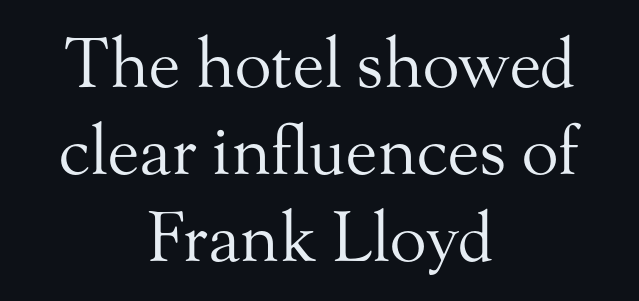
{"serif": "yes", "italic": "no", "bold": "no", "weight": "regular", "width": "normal", "stroke_contrast": "medium", "x_height": "small", "monospaced": "no", "underline": "no", "align": "center", "line_spacing": "normal", "line_spacing_ratio": 1.28, "letter_spacing": "normal", "letter_spacing_em": 0.0, "glyph_px": 68}
